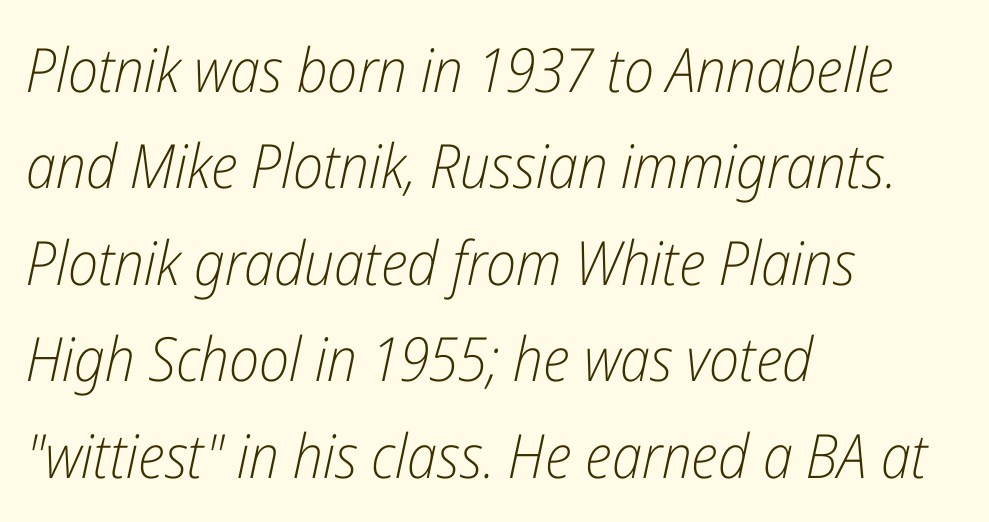
Q: Is the text bold? A: No.
Q: Is the text italic (slanted)? A: Yes, it leans right by about 12 degrees.
Q: Is the text underlined? A: No.
Q: How is the paragraph aligned? A: Left-aligned.
Q: Is the spacing between letters normal or unusually wide? A: Normal.
Q: Is the spacing between lines tight, normal or loose? A: Normal.
Q: Width (condensed, normal, or wide)? A: Condensed.
Q: Stroke contrast? A: Low.
Q: x-height? A: Medium.
Q: Monospaced? A: No.
